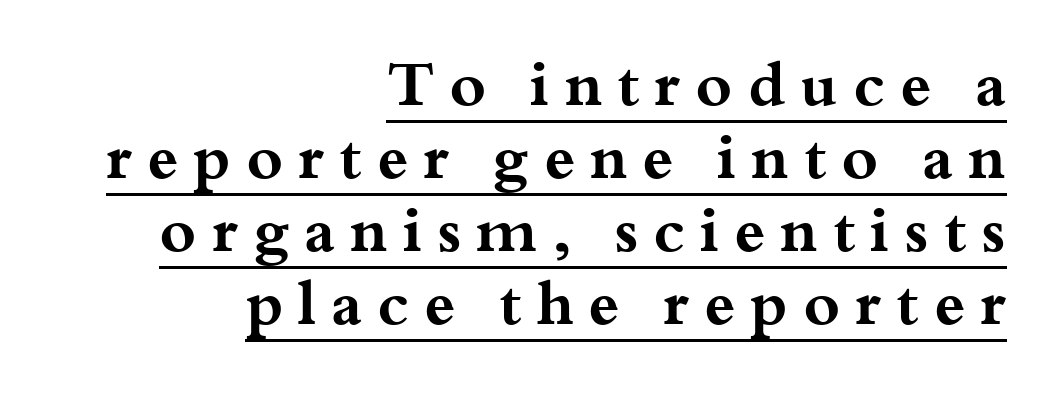
The image shows 62 px bold, wide serif type, upright; set right-aligned, line spacing 1.18x, unusually wide letter spacing (+0.24 em), underlined; medium stroke contrast and a small x-height.
